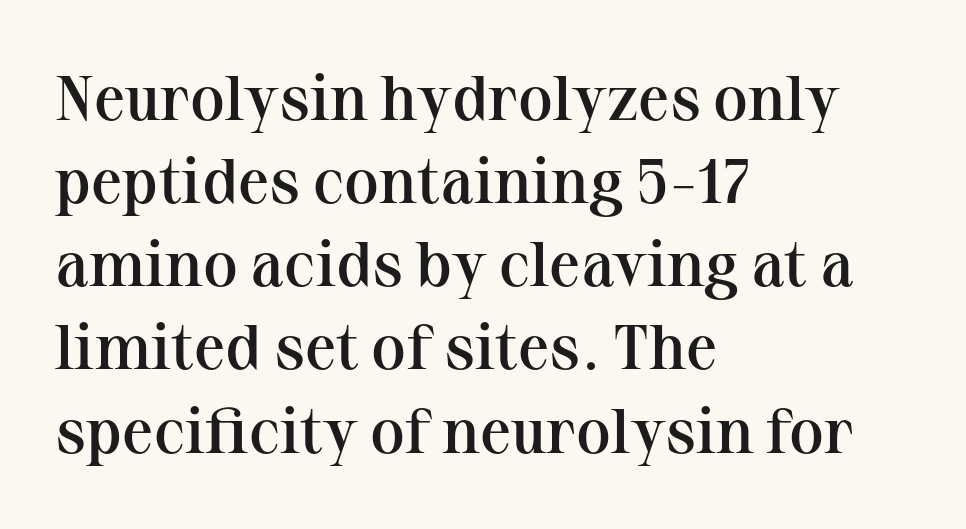
Think of a printed novel: that variable character pitch is what you see here. Normally led — the rows are evenly, conventionally spaced. Tracking value appears to be zero — textbook default spacing. This sample is left-justified, so line endings fall wherever the words run out. This rendering employs a face with finishing strokes, i.e., a serif. The glyphs have the mass of a demibold cut, below bold.
